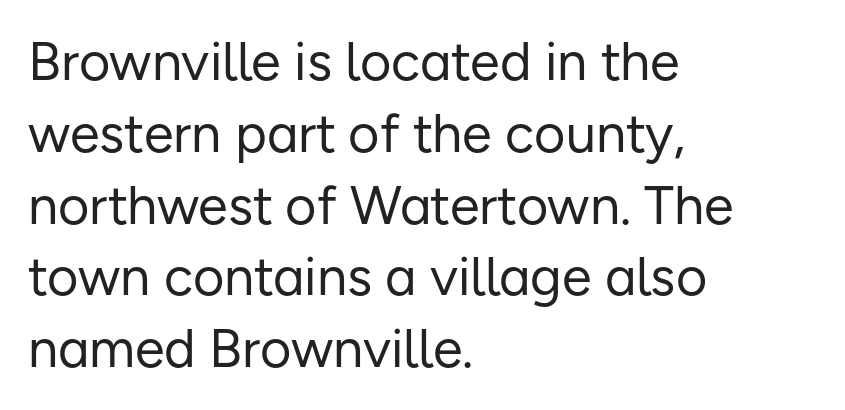
{"serif": "no", "italic": "no", "bold": "no", "weight": "regular", "width": "normal", "stroke_contrast": "low", "x_height": "medium", "monospaced": "no", "underline": "no", "align": "left", "line_spacing": "normal", "line_spacing_ratio": 1.33, "letter_spacing": "normal", "letter_spacing_em": 0.0, "glyph_px": 54}
